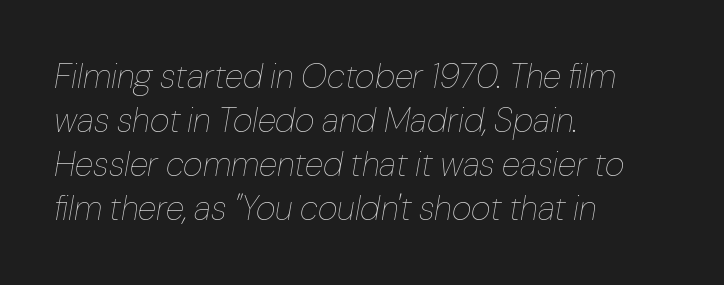
Would a proofreader flag this as italicized? Yes. The rows are spaced the way most documents space them. Spacing verdict: proportional, widths tailored to each character. On a weight scale, this lands at 450 or below. Short and long lines alike share a common starting point at left. The passage shown is not underscored anywhere.
